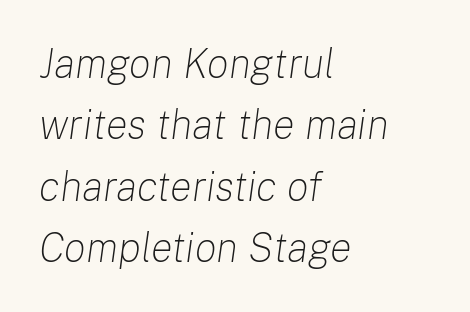
The image shows 41 px light type, italic (leaning right); set left-aligned, normal line spacing (1.5x), normal letter spacing, not underlined; low stroke contrast and a medium x-height.
